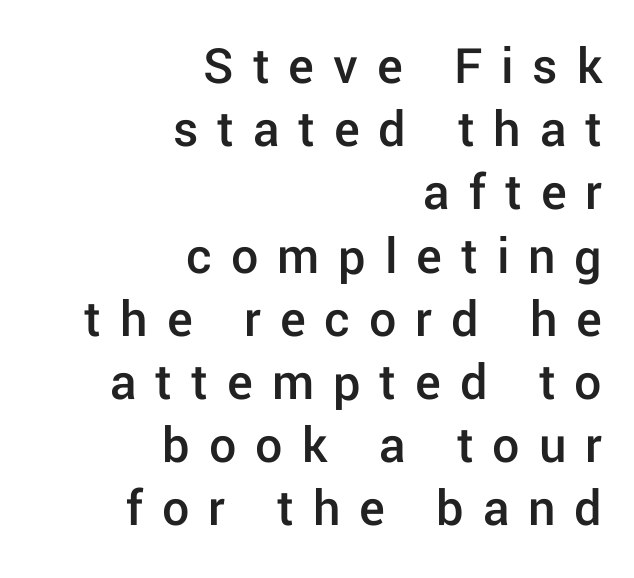
{"serif": "no", "italic": "no", "bold": "semi", "weight": "semibold", "width": "normal", "stroke_contrast": "low", "x_height": "medium", "monospaced": "no", "underline": "no", "align": "right", "line_spacing_ratio": 1.17, "letter_spacing": "wide", "letter_spacing_em": 0.35, "glyph_px": 54}
